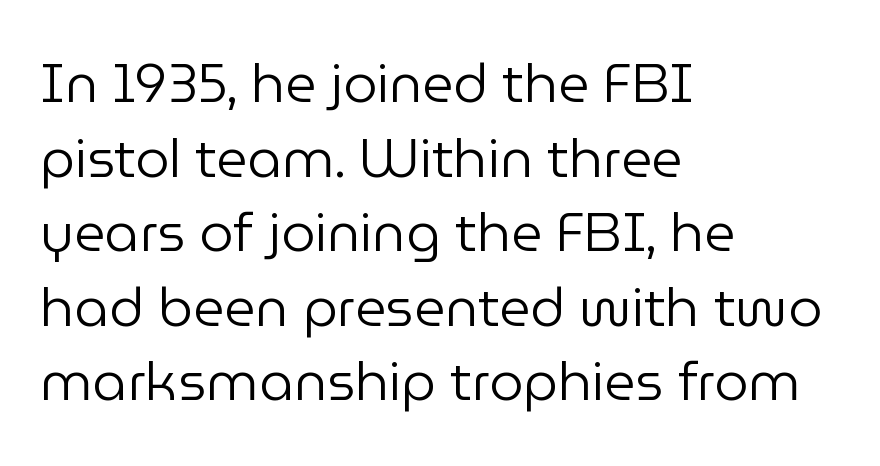
{"serif": "no", "italic": "no", "bold": "no", "weight": "regular", "width": "normal", "stroke_contrast": "low", "x_height": "medium", "monospaced": "no", "underline": "no", "align": "left", "line_spacing": "normal", "line_spacing_ratio": 1.38, "letter_spacing": "normal", "letter_spacing_em": 0.0, "glyph_px": 54}
